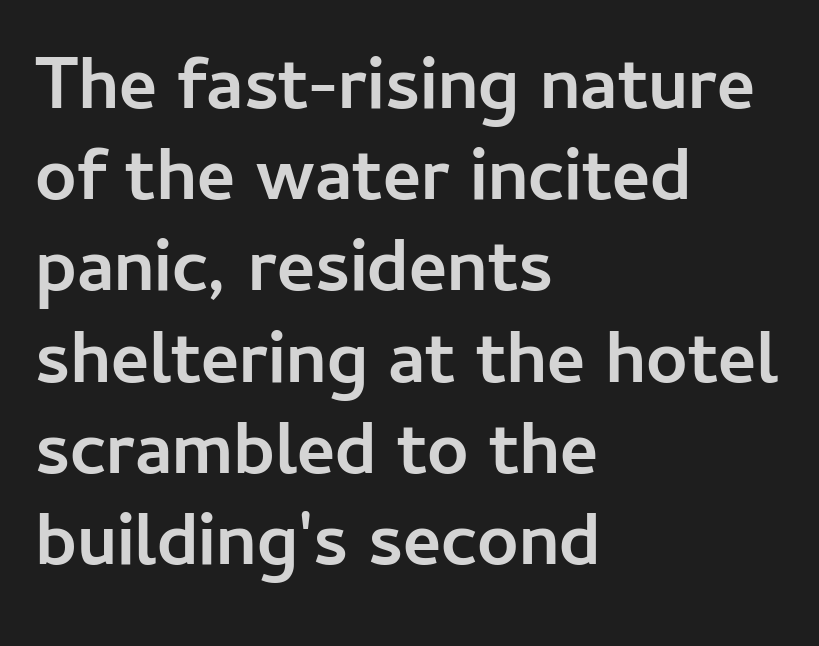
The image shows 73 px semibold sans-serif type, upright; set left-aligned, normal line spacing (1.25x), normal letter spacing, not underlined; low stroke contrast and a medium x-height.
